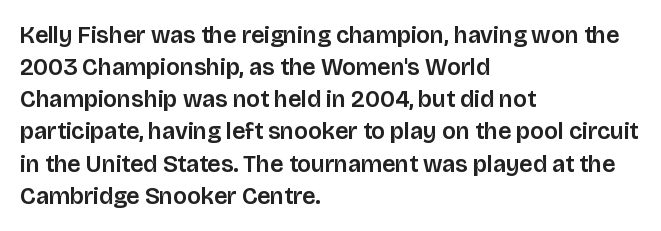
Just letters on the line, the space beneath them empty. Honestly, the row spacing looks completely unremarkable. No italicization has been applied; the sample stays upright. Teacher's note: observe the even left margin — that is flush-left alignment. Glyph-to-glyph distance matches everyday printed text.
